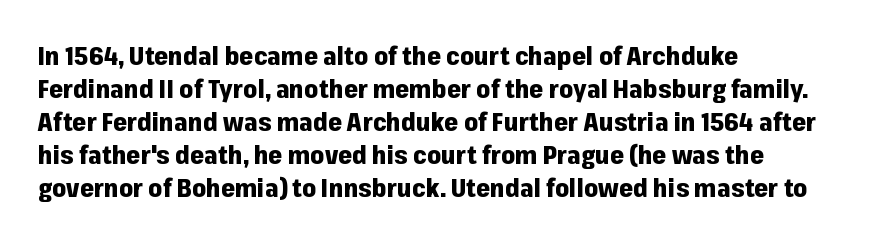
The image shows 25 px bold type, upright; set left-aligned, normal line spacing (1.32x), normal letter spacing, not underlined.
